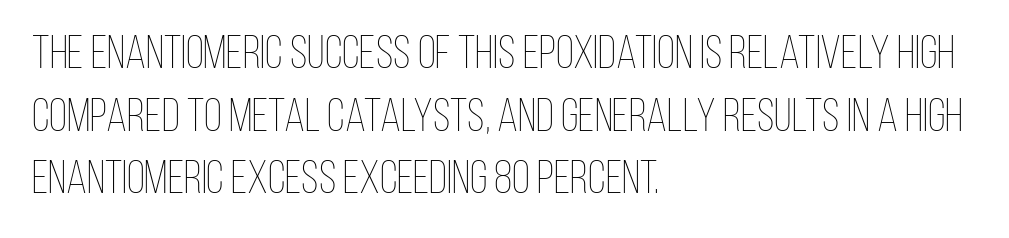
The image shows 47 px thin, condensed type, upright; set left-aligned, normal line spacing (1.33x), normal letter spacing, not underlined; low stroke contrast and a large x-height.
